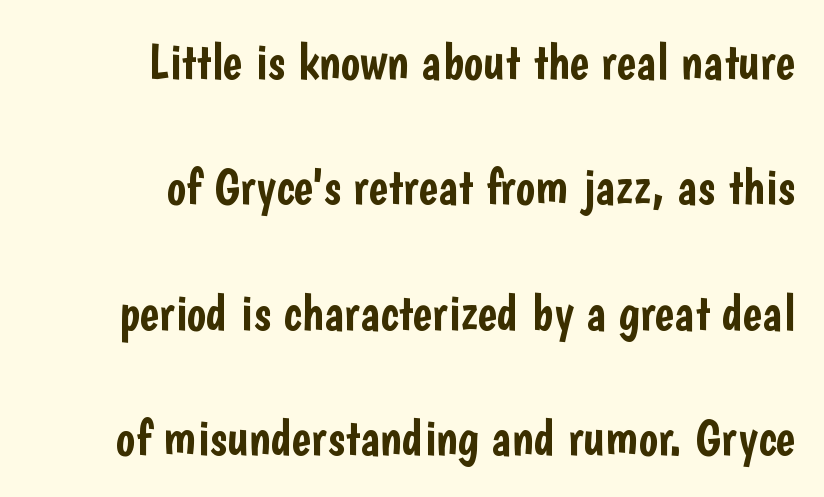
Q: Is the text italic (slanted)? A: No, it is upright.
Q: Is the typeface a serif or a sans-serif typeface? A: Sans-serif.
Q: Is the text underlined? A: No.
Q: How is the paragraph aligned? A: Right-aligned.
Q: Is the spacing between letters normal or unusually wide? A: Normal.
Q: Is the spacing between lines tight, normal or loose? A: Loose.
Q: Width (condensed, normal, or wide)? A: Condensed.
Q: Stroke contrast? A: Low.
Q: x-height? A: Medium.
Q: Monospaced? A: No.
